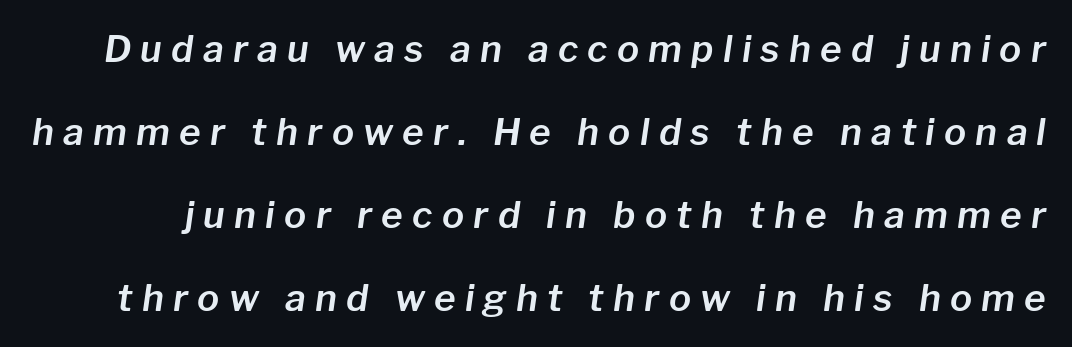
The image shows 37 px text type, italic (leaning right); set loose line spacing (2.24x), unusually wide letter spacing (+0.25 em), not underlined; low stroke contrast and a medium x-height.
